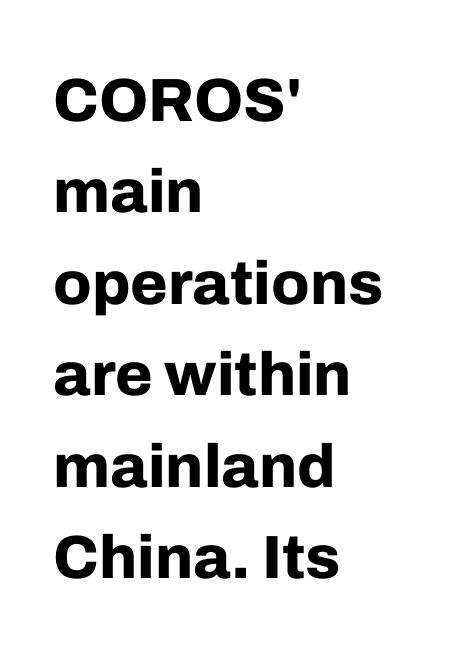
The image shows 61 px bold sans-serif type, upright; set left-aligned, normal line spacing (1.5x), normal letter spacing, not underlined; low stroke contrast and a medium x-height.
